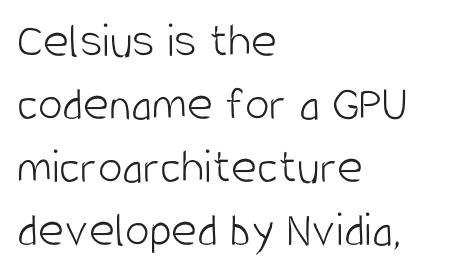
The image shows 50 px light, condensed sans-serif type, upright; set left-aligned, normal line spacing (1.26x), normal letter spacing, not underlined; low stroke contrast and a large x-height.
